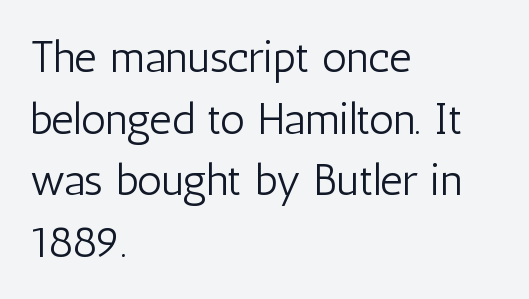
The image shows 44 px light, condensed sans-serif type, upright; set left-aligned, normal line spacing (1.4x), normal letter spacing, not underlined; low stroke contrast and a medium x-height.
